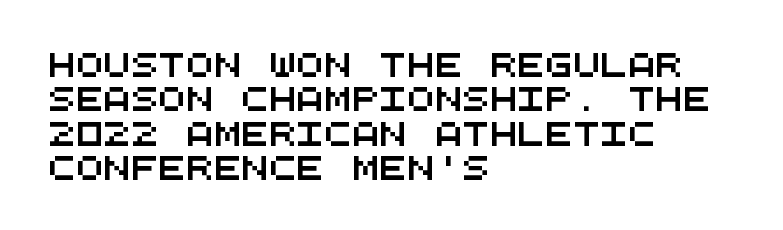
The face used here is rendered with its standard letterfit. Is there much room between lines? A standard amount, neither cramped nor airy. The glyphs are unaccompanied by any horizontal stroke below them. Typeset ragged right — the left edge is the straight one.
